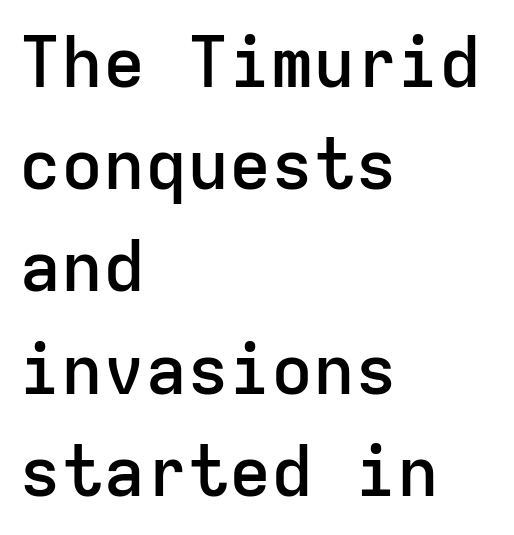
In terms of letterform style, serifs are entirely absent. The letterforms sit shoulder to shoulder at normal distance. Summary of vertical rhythm: regular, with standard interline spacing. Characters remain perfectly vertical along every line. The face used here is a semibold: visibly heavier than regular, lighter than bold. Casual observation: everything's shoved over to the left.
